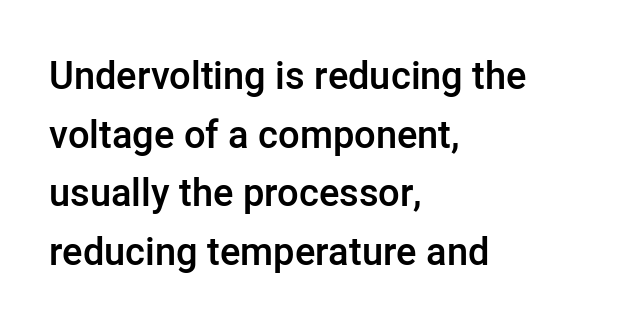
{"serif": "no", "italic": "no", "bold": "semi", "weight": "semibold", "width": "normal", "stroke_contrast": "low", "x_height": "medium", "monospaced": "no", "underline": "no", "align": "left", "line_spacing": "normal", "line_spacing_ratio": 1.54, "letter_spacing": "normal", "letter_spacing_em": 0.0, "glyph_px": 38}
